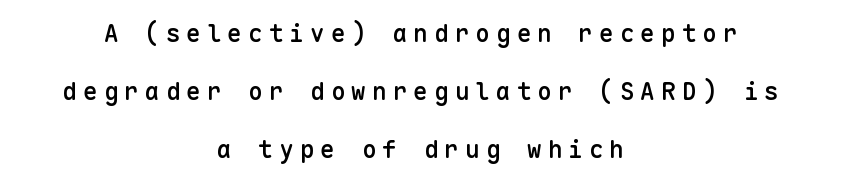
Unmarked baselines from the first word to the last. Summary of vertical rhythm: relaxed, with wide interline spacing. Visually the block forms a symmetrical silhouette, jagged on both flanks. Strokes here are thickened, but only to semibold level. The letters stand upright; this is a roman face.
